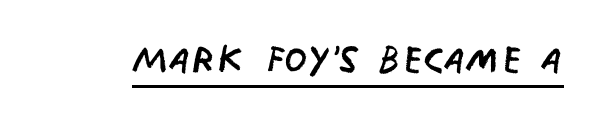
Q: Is the text bold? A: No.
Q: Is the typeface a serif or a sans-serif typeface? A: Sans-serif.
Q: Is the text underlined? A: Yes.
Q: Is the spacing between letters normal or unusually wide? A: Normal.
Q: Width (condensed, normal, or wide)? A: Condensed.
Q: Stroke contrast? A: Low.
Q: x-height? A: Large.
Q: Monospaced? A: No.
